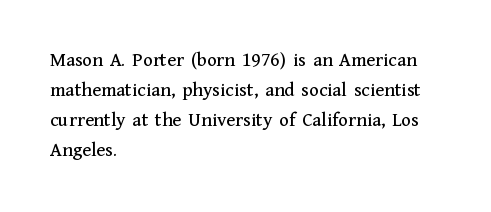
{"italic": "no", "underline": "no", "align": "left", "line_spacing": "normal", "line_spacing_ratio": 1.5, "letter_spacing": "normal", "letter_spacing_em": 0.0, "glyph_px": 20}
